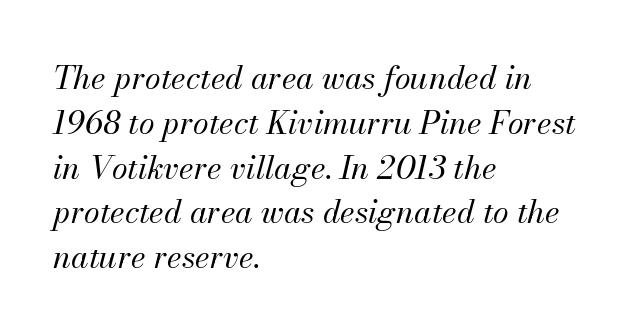
The image shows 32 px regular-weight type, italic (leaning right); set left-aligned, normal line spacing (1.4x), normal letter spacing, not underlined; medium stroke contrast and a small x-height.
